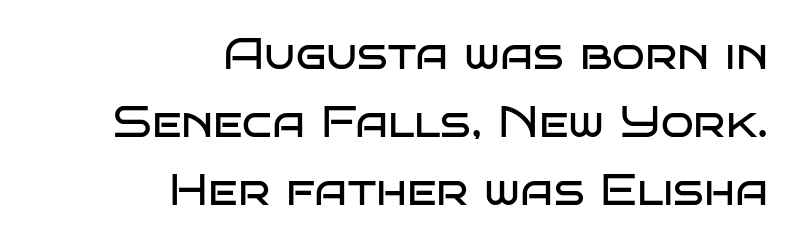
{"serif": "no", "italic": "no", "bold": "no", "weight": "regular", "width": "wide", "stroke_contrast": "low", "x_height": "large", "monospaced": "no", "underline": "no", "align": "right", "line_spacing": "normal", "line_spacing_ratio": 1.58, "letter_spacing": "normal", "letter_spacing_em": 0.0, "glyph_px": 43}
